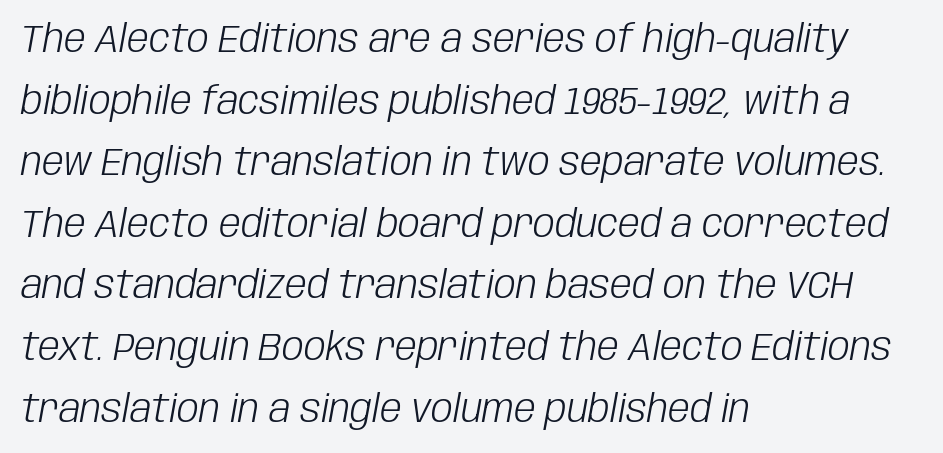
{"italic": "yes", "lean": "right", "slant_degrees": 10, "bold": "no", "weight": "light", "width": "condensed", "stroke_contrast": "low", "x_height": "large", "monospaced": "no", "underline": "no", "align": "left", "line_spacing": "normal", "line_spacing_ratio": 1.58, "letter_spacing": "normal", "letter_spacing_em": 0.0, "glyph_px": 39}
